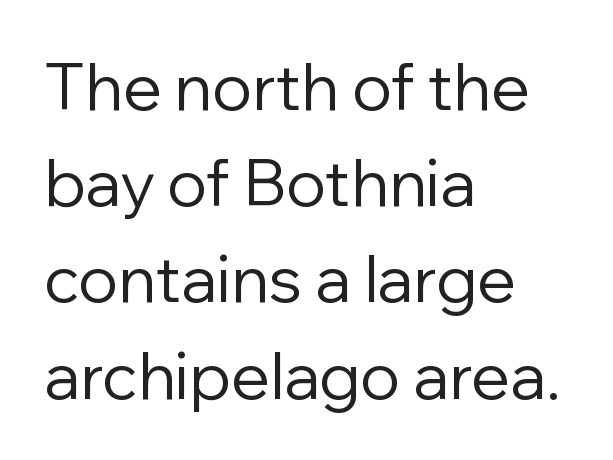
These lines sit exactly where default settings would place them. Anything drawn beneath the words? Only blank space. When letters stand straight like this, we call the style roman or upright. The rendering uses natural spacing where letterforms have individual widths. Stroke mass is kept to a normal reading level or below. Is this a sans? Yes — the strokes have no serifs.
